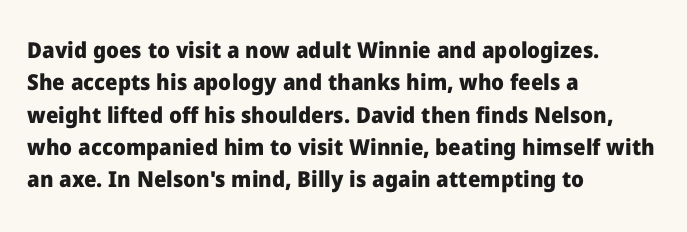
The image shows 22 px bold type, upright; set left-aligned, normal line spacing (1.47x), normal letter spacing, not underlined.
